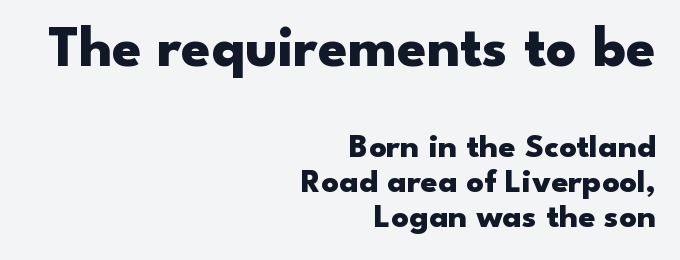
The image shows 59 px heavy, wide sans-serif type, upright; set right-aligned, tight line spacing (1.04x), normal letter spacing, not underlined; the first (top) block is 1.74x larger; low stroke contrast and a small x-height.
